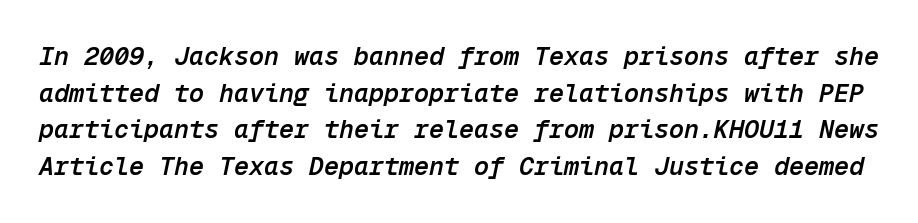
Q: Is the text bold? A: Semi-bold.
Q: Is the text italic (slanted)? A: Yes, it leans right by about 12 degrees.
Q: Is the text underlined? A: No.
Q: Is the spacing between letters normal or unusually wide? A: Normal.
Q: Is the spacing between lines tight, normal or loose? A: Normal.
